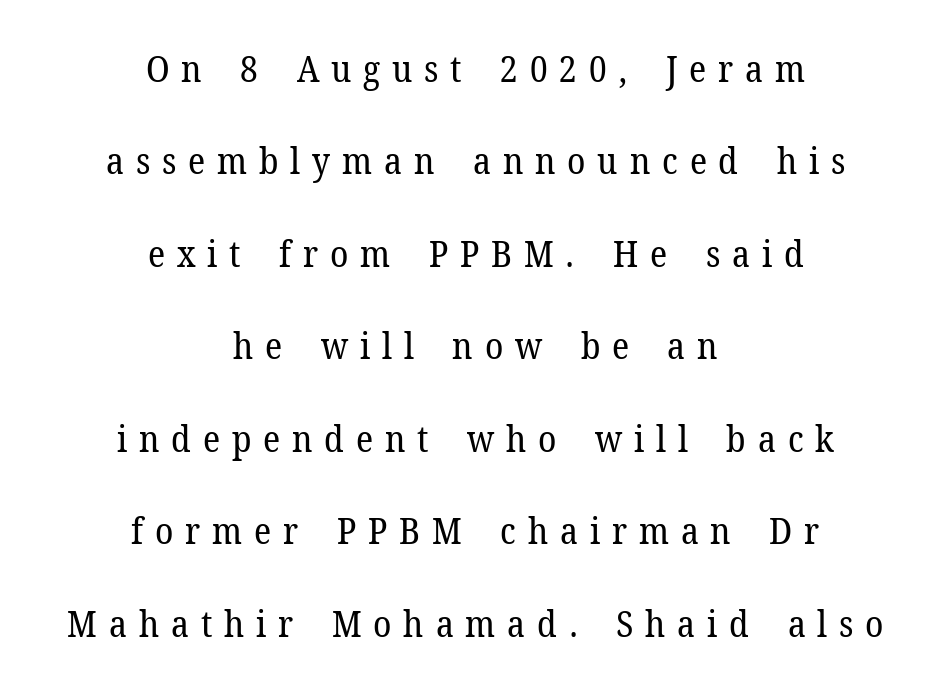
Q: Is the text bold? A: No.
Q: Is the text italic (slanted)? A: No, it is upright.
Q: Is the typeface a serif or a sans-serif typeface? A: Serif.
Q: Is the text underlined? A: No.
Q: How is the paragraph aligned? A: Centered.
Q: Is the spacing between letters normal or unusually wide? A: Unusually wide.
Q: Is the spacing between lines tight, normal or loose? A: Loose.
Q: Width (condensed, normal, or wide)? A: Normal.
Q: Stroke contrast? A: Low.
Q: x-height? A: Medium.
Q: Monospaced? A: No.
